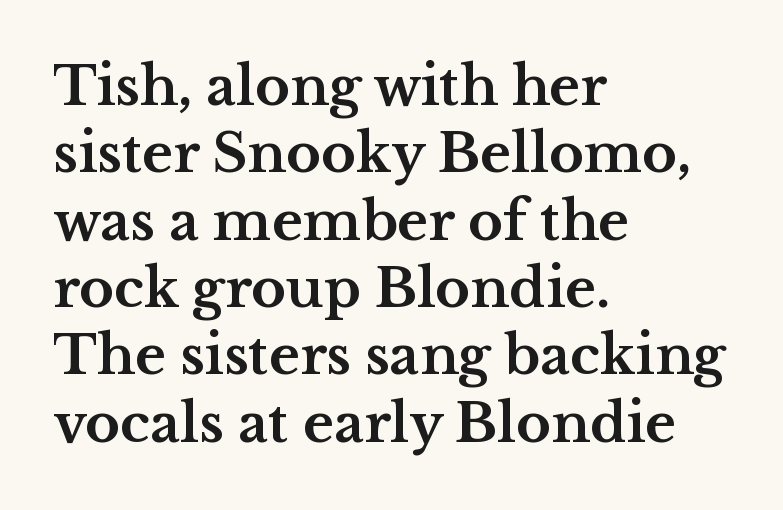
Q: Is the text bold? A: Yes.
Q: Is the text italic (slanted)? A: No, it is upright.
Q: Is the typeface a serif or a sans-serif typeface? A: Serif.
Q: Is the text underlined? A: No.
Q: How is the paragraph aligned? A: Left-aligned.
Q: Is the spacing between letters normal or unusually wide? A: Normal.
Q: Is the spacing between lines tight, normal or loose? A: Normal.
Q: Width (condensed, normal, or wide)? A: Wide.
Q: Stroke contrast? A: Medium.
Q: x-height? A: Medium.
Q: Monospaced? A: No.
